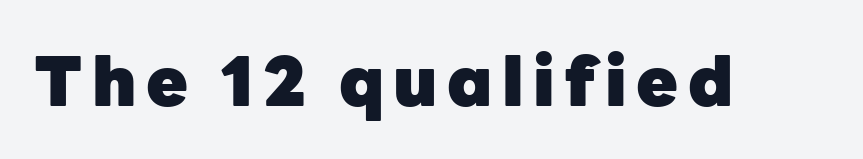
Q: Is the text bold? A: Yes.
Q: Is the text italic (slanted)? A: No, it is upright.
Q: Is the typeface a serif or a sans-serif typeface? A: Sans-serif.
Q: Is the text underlined? A: No.
Q: Width (condensed, normal, or wide)? A: Normal.
Q: Stroke contrast? A: Low.
Q: x-height? A: Medium.
Q: Monospaced? A: No.
